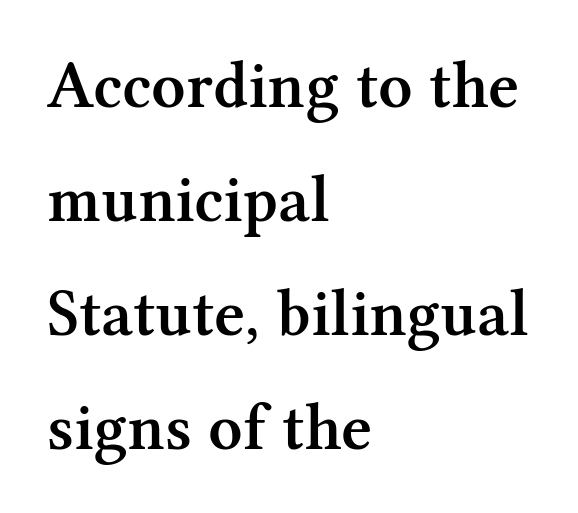
{"serif": "yes", "italic": "no", "bold": "semi", "weight": "semibold", "width": "normal", "stroke_contrast": "medium", "x_height": "medium", "monospaced": "no", "underline": "no", "align": "left", "line_spacing": "normal", "line_spacing_ratio": 1.7, "letter_spacing": "normal", "letter_spacing_em": 0.0, "glyph_px": 67}
